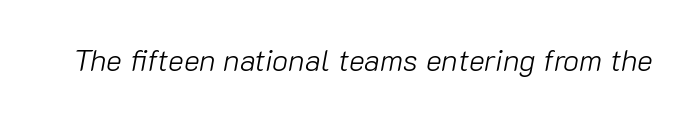
Q: Is the text bold? A: No.
Q: Is the text italic (slanted)? A: Yes, it leans right by about 10 degrees.
Q: Is the text underlined? A: No.
Q: Is the spacing between letters normal or unusually wide? A: Normal.
Q: Width (condensed, normal, or wide)? A: Normal.
Q: Stroke contrast? A: Low.
Q: x-height? A: Medium.
Q: Monospaced? A: No.
